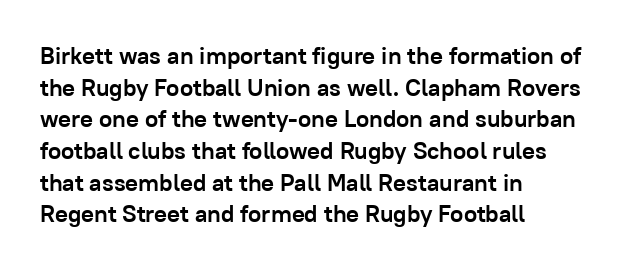
Q: Is the text bold? A: Yes.
Q: Is the text italic (slanted)? A: No, it is upright.
Q: Is the text underlined? A: No.
Q: How is the paragraph aligned? A: Left-aligned.
Q: Is the spacing between letters normal or unusually wide? A: Normal.
Q: Is the spacing between lines tight, normal or loose? A: Normal.
